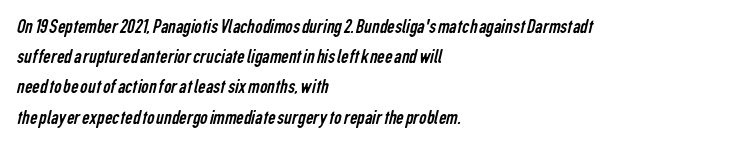
Q: Is the text bold? A: No.
Q: Is the text underlined? A: No.
Q: How is the paragraph aligned? A: Left-aligned.
Q: Is the spacing between letters normal or unusually wide? A: Normal.
Q: Is the spacing between lines tight, normal or loose? A: Normal.
